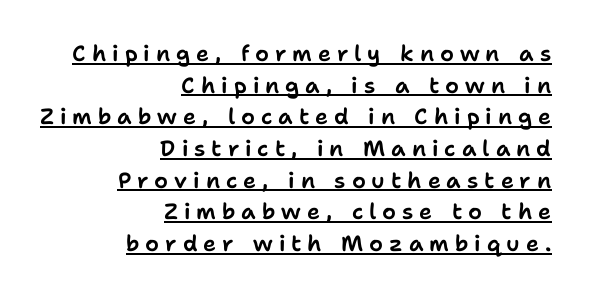
The image shows 22 px text type, upright; set right-aligned, normal line spacing (1.44x), unusually wide letter spacing (+0.27 em), underlined.
